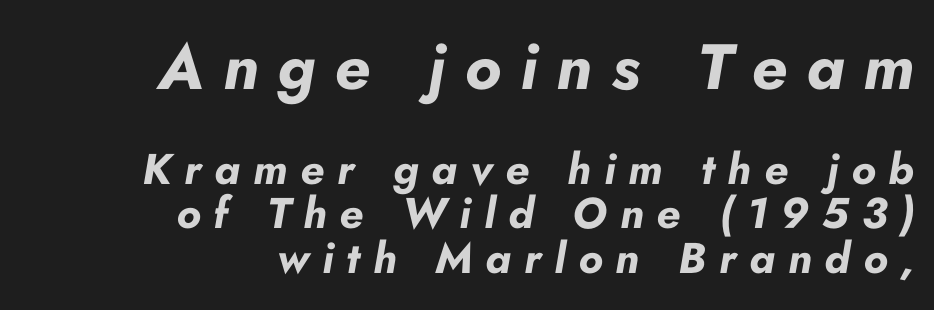
Honestly, there is no underline to notice here at all. Substantial extra tracking has been applied to these lines. The passage is arranged like a letterhead date or caption credit — flush right. The typography opts for an oblique posture over an upright one.
